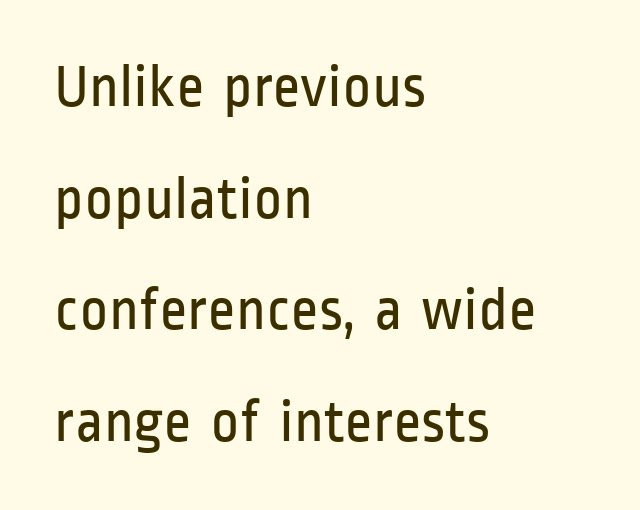
The image shows 61 px regular-weight, condensed sans-serif type, upright; set left-aligned, line spacing 1.83x, normal letter spacing, not underlined; low stroke contrast and a medium x-height.
